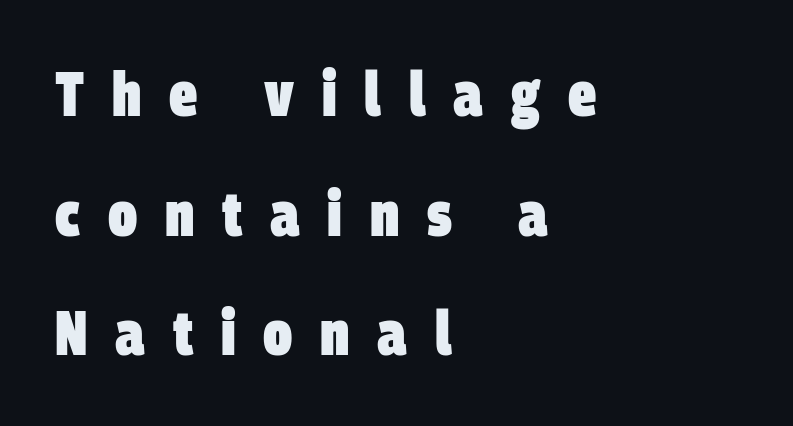
This rendering employs a face without finishing strokes, i.e., a sans-serif. Letter spacing: wide. Each letter keeps its own natural width here, so spacing adapts to shape. The paragraph shown leans on its left margin. Compared with typical paragraphs, the rows here are farther apart. Weight check: bold — yes, fully.
